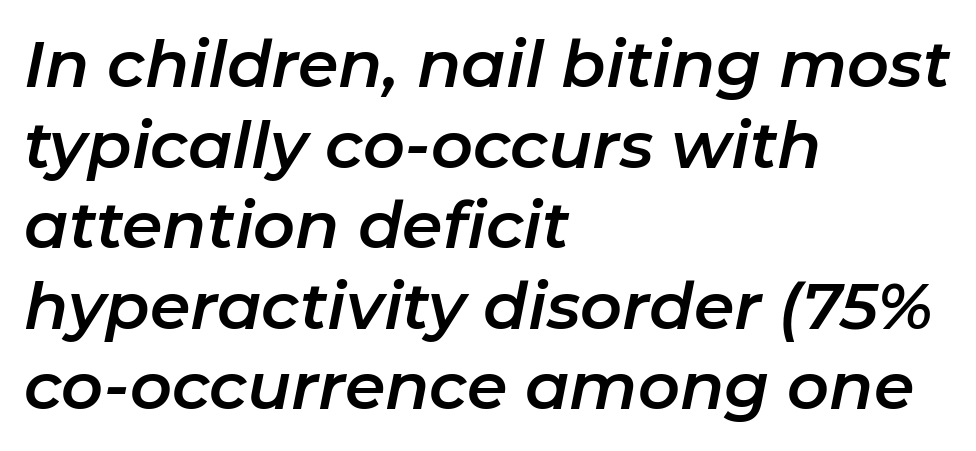
The image shows 65 px text type, italic (leaning right); set left-aligned, line spacing 1.24x, normal letter spacing, not underlined; low stroke contrast and a medium x-height.
